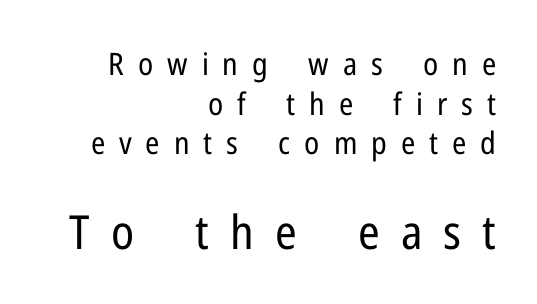
Q: Is the text bold? A: No.
Q: Is the text italic (slanted)? A: No, it is upright.
Q: Is the typeface a serif or a sans-serif typeface? A: Sans-serif.
Q: Is the text underlined? A: No.
Q: How is the paragraph aligned? A: Right-aligned.
Q: Is the spacing between letters normal or unusually wide? A: Unusually wide.
Q: Is the spacing between lines tight, normal or loose? A: Normal.
Q: Which block of text is set in a larger size, the first (top) or the second (bottom)? A: The second (bottom) one.
Q: Width (condensed, normal, or wide)? A: Condensed.
Q: Stroke contrast? A: Low.
Q: x-height? A: Medium.
Q: Monospaced? A: No.
